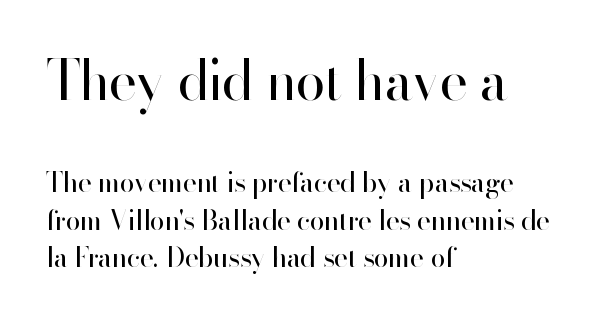
Q: Is the text bold? A: No.
Q: Is the text italic (slanted)? A: No, it is upright.
Q: Is the typeface a serif or a sans-serif typeface? A: Sans-serif.
Q: Is the text underlined? A: No.
Q: How is the paragraph aligned? A: Left-aligned.
Q: Is the spacing between letters normal or unusually wide? A: Normal.
Q: Is the spacing between lines tight, normal or loose? A: Normal.
Q: Which block of text is set in a larger size, the first (top) or the second (bottom)? A: The first (top) one.
Q: Width (condensed, normal, or wide)? A: Normal.
Q: Stroke contrast? A: High.
Q: x-height? A: Small.
Q: Monospaced? A: No.
